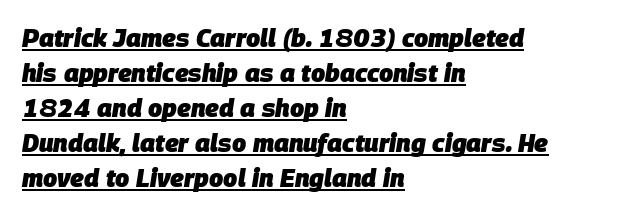
The image shows 25 px bold type, italic (leaning right); set left-aligned, normal line spacing (1.4x), normal letter spacing, underlined.
